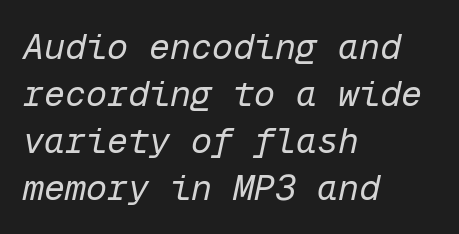
The face used here is monospaced, like something from a code editor. Stroke mass is kept to a normal reading level or below. Notice how the passage keeps a crisp vertical edge on the left only. The leading is moderate, giving the passage an even texture.
